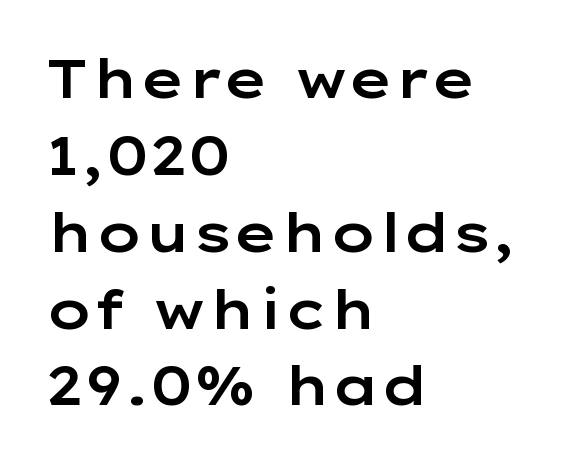
Q: Is the text italic (slanted)? A: No, it is upright.
Q: Is the typeface a serif or a sans-serif typeface? A: Sans-serif.
Q: Is the text underlined? A: No.
Q: How is the paragraph aligned? A: Left-aligned.
Q: Is the spacing between letters normal or unusually wide? A: Normal.
Q: Is the spacing between lines tight, normal or loose? A: Normal.
Q: Width (condensed, normal, or wide)? A: Wide.
Q: Stroke contrast? A: Low.
Q: x-height? A: Medium.
Q: Monospaced? A: No.
